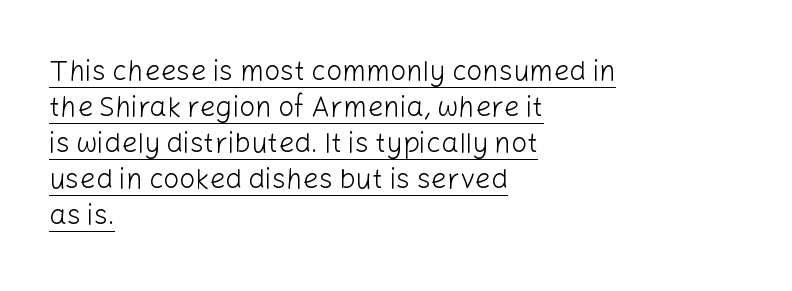
The image shows 28 px light sans-serif type, upright; set left-aligned, normal line spacing (1.29x), normal letter spacing, underlined; low stroke contrast and a medium x-height.
